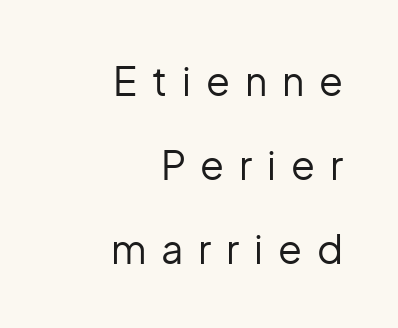
The image shows 39 px regular-weight sans-serif type, upright; set right-aligned, loose line spacing (2.15x), unusually wide letter spacing (+0.38 em), not underlined; low stroke contrast and a medium x-height.
